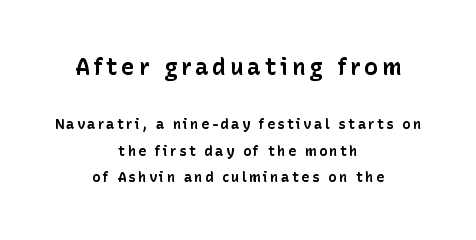
Q: Is the text bold? A: Yes.
Q: Is the text italic (slanted)? A: No, it is upright.
Q: Is the text underlined? A: No.
Q: How is the paragraph aligned? A: Centered.
Q: Is the spacing between lines tight, normal or loose? A: Loose.
Q: Which block of text is set in a larger size, the first (top) or the second (bottom)? A: The first (top) one.
